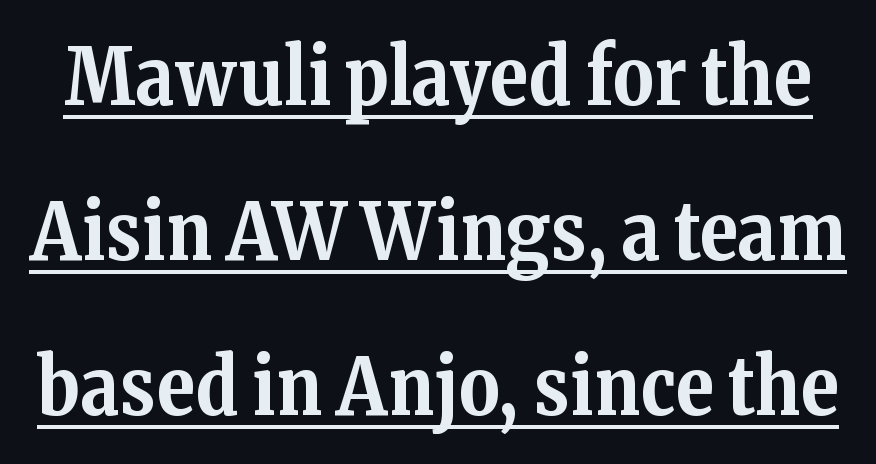
The line texture is even and compact thanks to regular tracking. Students, observe the line beneath the letters — that is underlining. Typographically, this falls in the serif category. Every stem runs plumb, perpendicular to the baseline.
